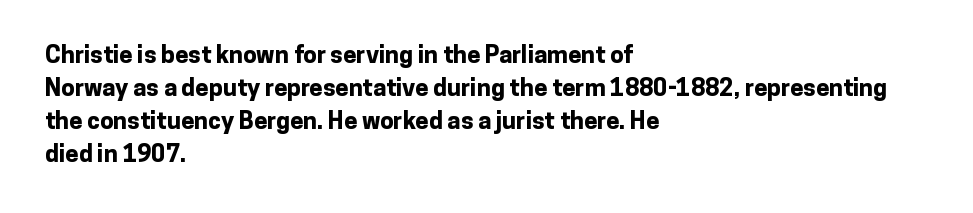
The image shows 24 px bold type, upright; set left-aligned, normal line spacing (1.37x), normal letter spacing, not underlined.
